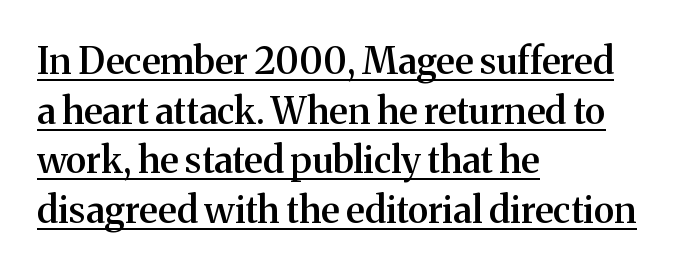
The image shows 37 px semibold serif type, upright; set left-aligned, normal line spacing (1.34x), normal letter spacing, underlined; medium stroke contrast and a medium x-height.
